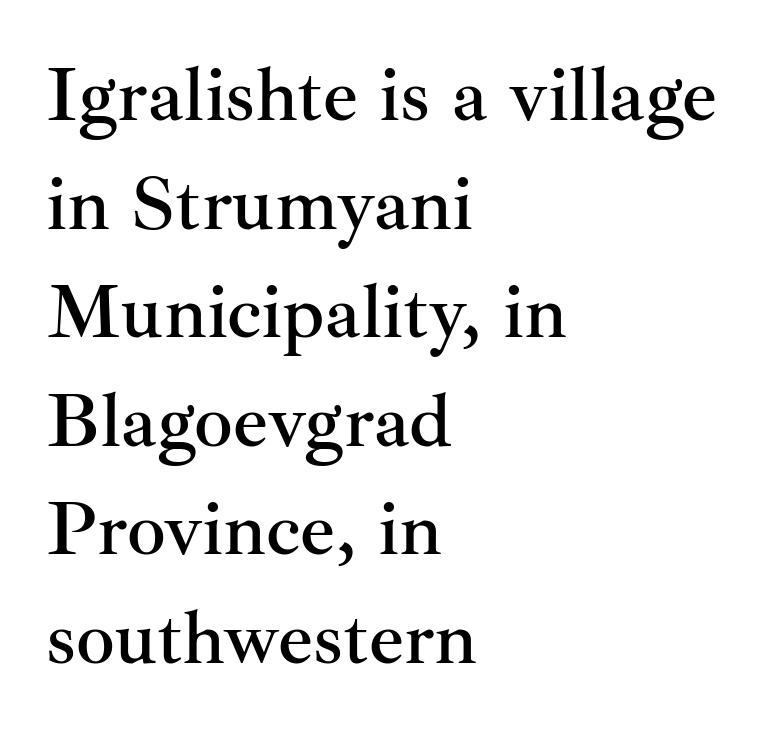
Q: Is the text italic (slanted)? A: No, it is upright.
Q: Is the typeface a serif or a sans-serif typeface? A: Serif.
Q: Is the text underlined? A: No.
Q: How is the paragraph aligned? A: Left-aligned.
Q: Is the spacing between letters normal or unusually wide? A: Normal.
Q: Is the spacing between lines tight, normal or loose? A: Normal.
Q: Width (condensed, normal, or wide)? A: Normal.
Q: Stroke contrast? A: Medium.
Q: x-height? A: Small.
Q: Monospaced? A: No.
